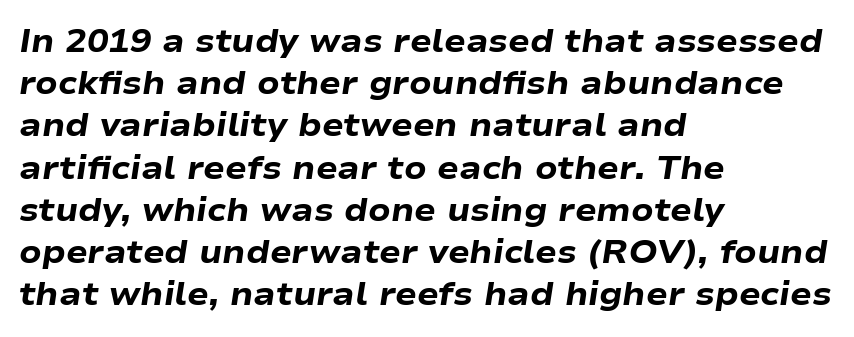
{"italic": "yes", "lean": "right", "slant_degrees": 9, "bold": "yes", "weight": "heavy", "width": "wide", "stroke_contrast": "low", "x_height": "medium", "monospaced": "no", "underline": "no", "align": "left", "line_spacing": "normal", "line_spacing_ratio": 1.32, "letter_spacing": "normal", "letter_spacing_em": 0.0, "glyph_px": 32}
